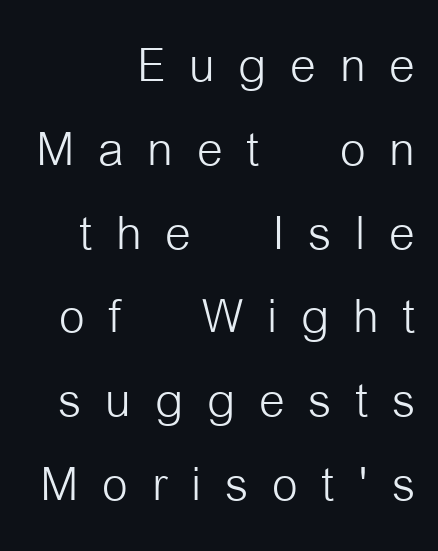
Q: Is the text bold? A: No.
Q: Is the text italic (slanted)? A: No, it is upright.
Q: Is the typeface a serif or a sans-serif typeface? A: Sans-serif.
Q: Is the text underlined? A: No.
Q: How is the paragraph aligned? A: Right-aligned.
Q: Is the spacing between letters normal or unusually wide? A: Unusually wide.
Q: Is the spacing between lines tight, normal or loose? A: Normal.
Q: Width (condensed, normal, or wide)? A: Condensed.
Q: Stroke contrast? A: Low.
Q: x-height? A: Medium.
Q: Monospaced? A: No.
